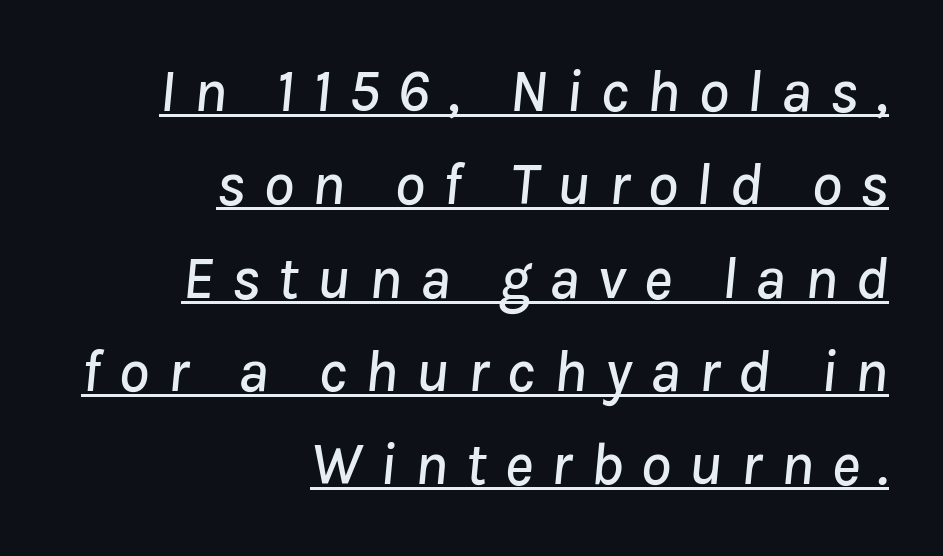
The rendering uses the underline text-decoration. Line endings align vertically; line beginnings do not. The glyphs look as if they've been sheared to an angle. Look at the tracking — it's clearly loosened, letters drifting apart.
